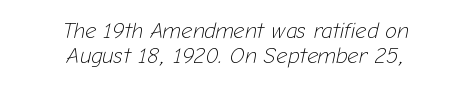
Q: Is the text bold? A: No.
Q: Is the text italic (slanted)? A: Yes, it leans right by about 12 degrees.
Q: Is the text underlined? A: No.
Q: How is the paragraph aligned? A: Centered.
Q: Is the spacing between letters normal or unusually wide? A: Normal.
Q: Is the spacing between lines tight, normal or loose? A: Tight.
